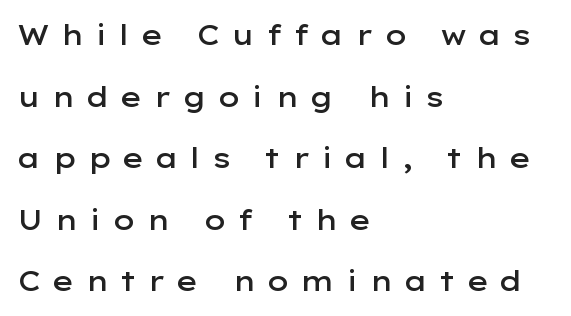
Q: Is the text bold? A: Semi-bold.
Q: Is the text italic (slanted)? A: No, it is upright.
Q: Is the typeface a serif or a sans-serif typeface? A: Sans-serif.
Q: Is the text underlined? A: No.
Q: How is the paragraph aligned? A: Left-aligned.
Q: Is the spacing between letters normal or unusually wide? A: Unusually wide.
Q: Is the spacing between lines tight, normal or loose? A: Loose.
Q: Width (condensed, normal, or wide)? A: Wide.
Q: Stroke contrast? A: Low.
Q: x-height? A: Medium.
Q: Monospaced? A: No.
